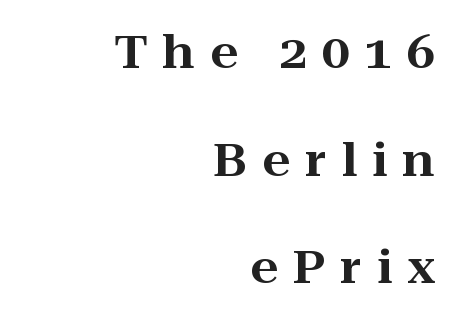
The image shows 45 px wide serif type, upright; set right-aligned, loose line spacing (2.39x), unusually wide letter spacing (+0.33 em), not underlined; high stroke contrast and a medium x-height.
